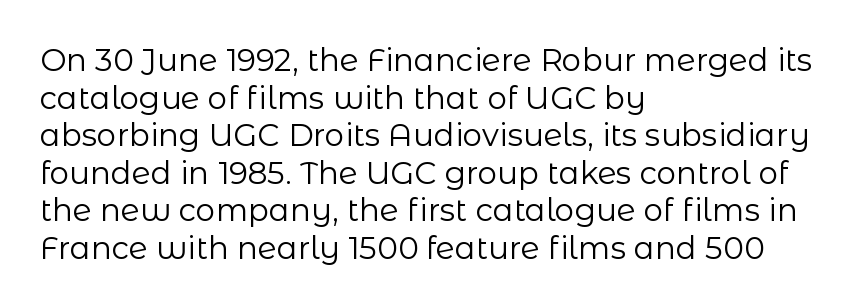
Q: Is the text bold? A: No.
Q: Is the text italic (slanted)? A: No, it is upright.
Q: Is the typeface a serif or a sans-serif typeface? A: Sans-serif.
Q: Is the text underlined? A: No.
Q: How is the paragraph aligned? A: Left-aligned.
Q: Is the spacing between letters normal or unusually wide? A: Normal.
Q: Width (condensed, normal, or wide)? A: Normal.
Q: Stroke contrast? A: Low.
Q: x-height? A: Medium.
Q: Monospaced? A: No.
